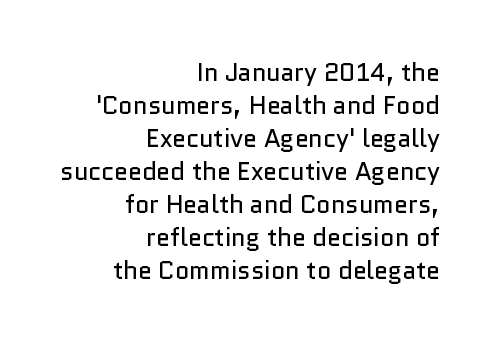
Only glyphs here, with clear space below each row. Vertical strokes here are truly vertical. The text block is weighted toward the right margin, trailing off unevenly leftward. Each new line begins a customary step beneath the previous one. The type is set solid horizontally, with unmodified tracking. The font is comparable to plain body text, perhaps lighter.
